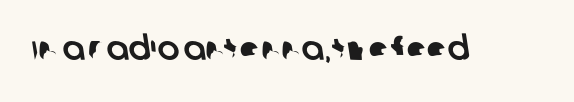
Q: Is the typeface a serif or a sans-serif typeface? A: Sans-serif.
Q: Is the text underlined? A: No.
Q: Is the spacing between letters normal or unusually wide? A: Normal.
Q: Width (condensed, normal, or wide)? A: Normal.
Q: Stroke contrast? A: Low.
Q: x-height? A: Large.
Q: Monospaced? A: No.
